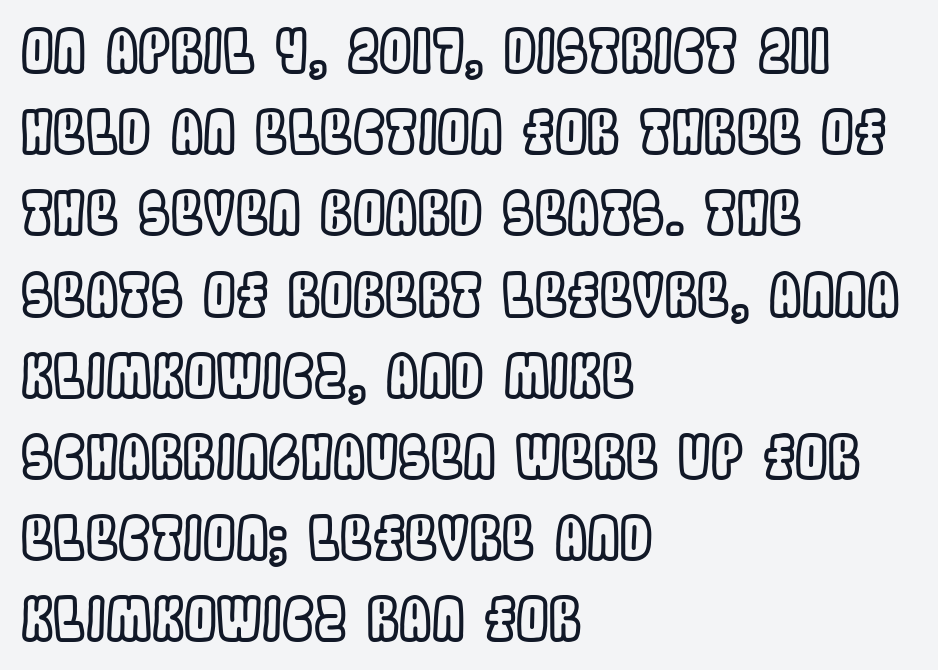
Check the space under the baseline: it is left empty. Layout note: lines flush left. Caption: standard tracking, unaltered. Is there much room between lines? A standard amount, neither cramped nor airy. The type sits square on the baseline with zero lean.
